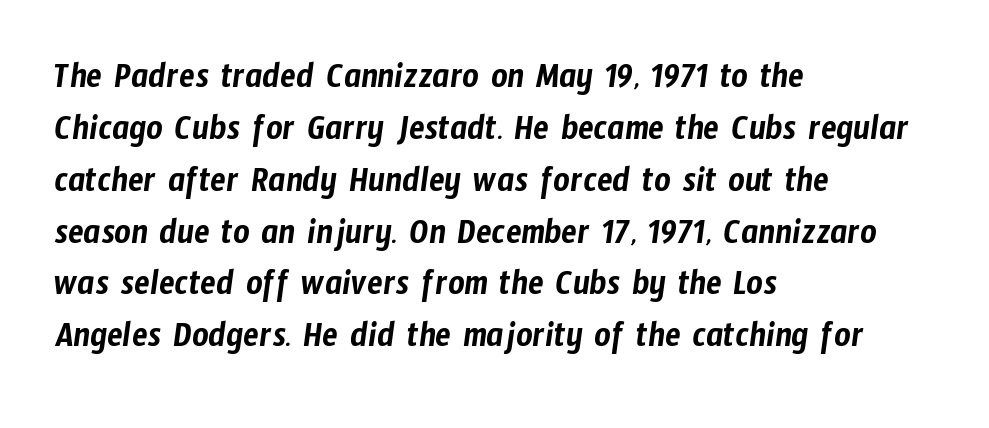
Q: Is the typeface a serif or a sans-serif typeface? A: Sans-serif.
Q: Is the text underlined? A: No.
Q: How is the paragraph aligned? A: Left-aligned.
Q: Is the spacing between letters normal or unusually wide? A: Normal.
Q: Is the spacing between lines tight, normal or loose? A: Normal.
Q: Width (condensed, normal, or wide)? A: Condensed.
Q: Stroke contrast? A: Low.
Q: x-height? A: Medium.
Q: Monospaced? A: No.
